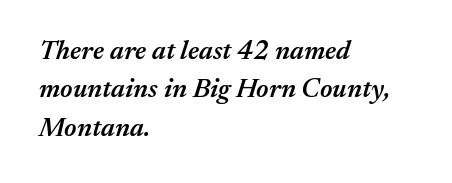
Honestly, the letter spacing is just normal — you wouldn't notice it. The lines are quadded left. Looking at the ascenders, they clearly lean. The string is rendered with underlining switched off. The face used here is a semibold: visibly heavier than regular, lighter than bold.
